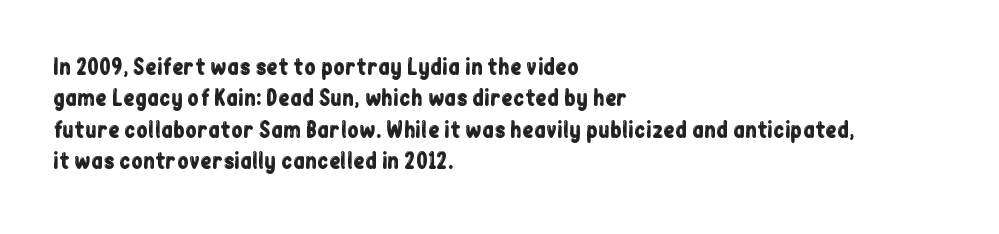
{"italic": "no", "underline": "no", "align": "left", "line_spacing": "normal", "line_spacing_ratio": 1.5, "letter_spacing": "normal", "letter_spacing_em": 0.0, "glyph_px": 21}
